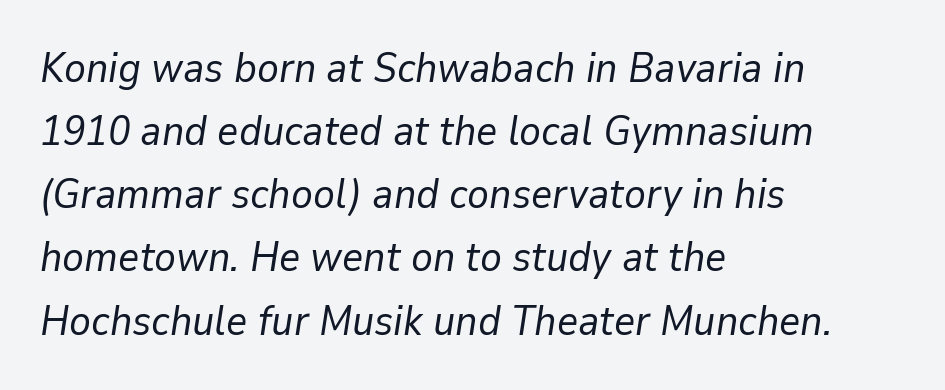
{"italic": "yes", "lean": "right", "slant_degrees": 9, "bold": "no", "weight": "regular", "width": "normal", "stroke_contrast": "low", "x_height": "medium", "monospaced": "no", "underline": "no", "align": "left", "line_spacing": "normal", "line_spacing_ratio": 1.54, "letter_spacing": "normal", "letter_spacing_em": 0.0, "glyph_px": 41}
